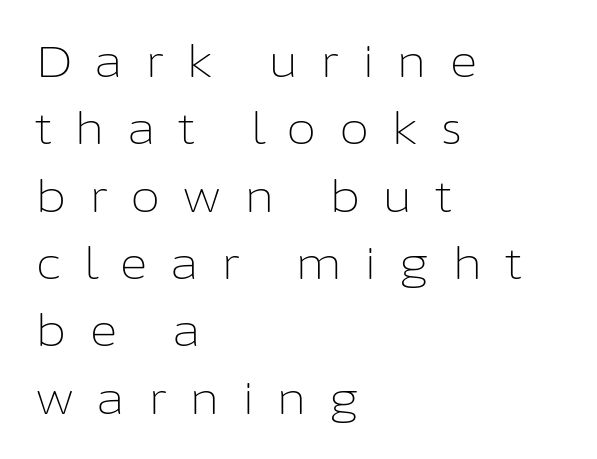
{"serif": "no", "italic": "no", "bold": "no", "weight": "light", "width": "normal", "stroke_contrast": "low", "x_height": "medium", "monospaced": "no", "underline": "no", "align": "left", "line_spacing": "normal", "line_spacing_ratio": 1.53, "letter_spacing": "wide", "letter_spacing_em": 0.5, "glyph_px": 44}
